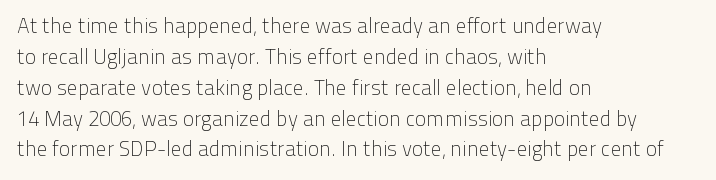
{"italic": "no", "bold": "no", "underline": "no", "align": "left", "line_spacing": "normal", "line_spacing_ratio": 1.47, "letter_spacing": "normal", "letter_spacing_em": 0.0, "glyph_px": 21}
